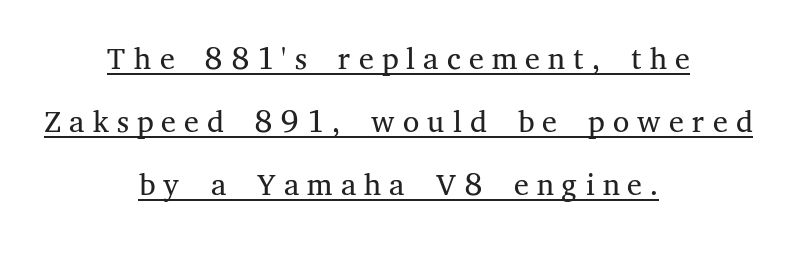
Q: Is the text bold? A: No.
Q: Is the text italic (slanted)? A: No, it is upright.
Q: Is the typeface a serif or a sans-serif typeface? A: Serif.
Q: Is the text underlined? A: Yes.
Q: How is the paragraph aligned? A: Centered.
Q: Is the spacing between lines tight, normal or loose? A: Normal.
Q: Width (condensed, normal, or wide)? A: Normal.
Q: Stroke contrast? A: Medium.
Q: x-height? A: Medium.
Q: Monospaced? A: No.
